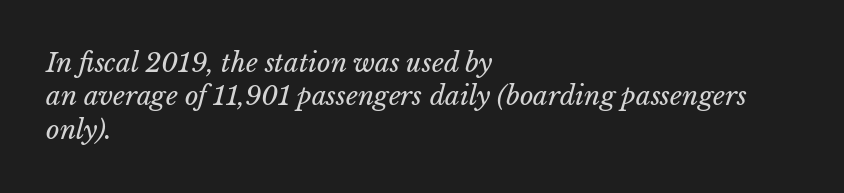
Rule under the text: the space is simply empty. Compared with typical body copy, the letter spacing here is the same. A normal amount of white space separates one row of letters from the next. Short and long lines alike share a common starting point at left. Stroke mass is kept to a normal reading level or below.
